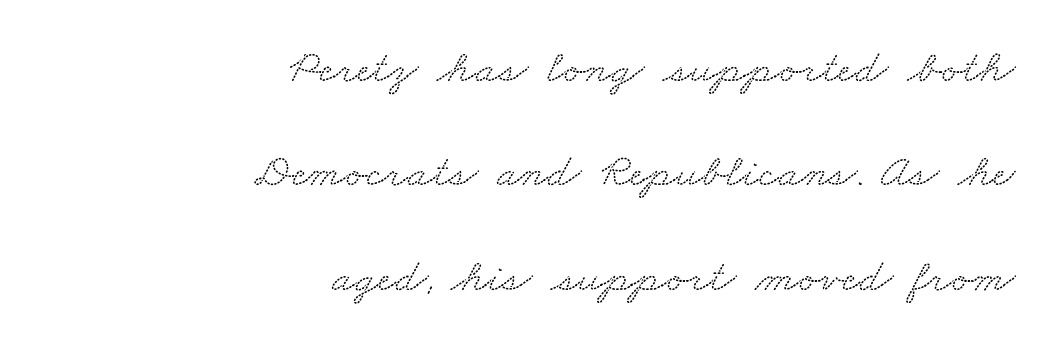
To sum up the face: it has serifs. Spacing verdict: proportional, widths tailored to each character. Only glyphs here, with clear space below each row. Tracking value appears to be zero — textbook default spacing. The passage is arranged like a letterhead date or caption credit — flush right.
